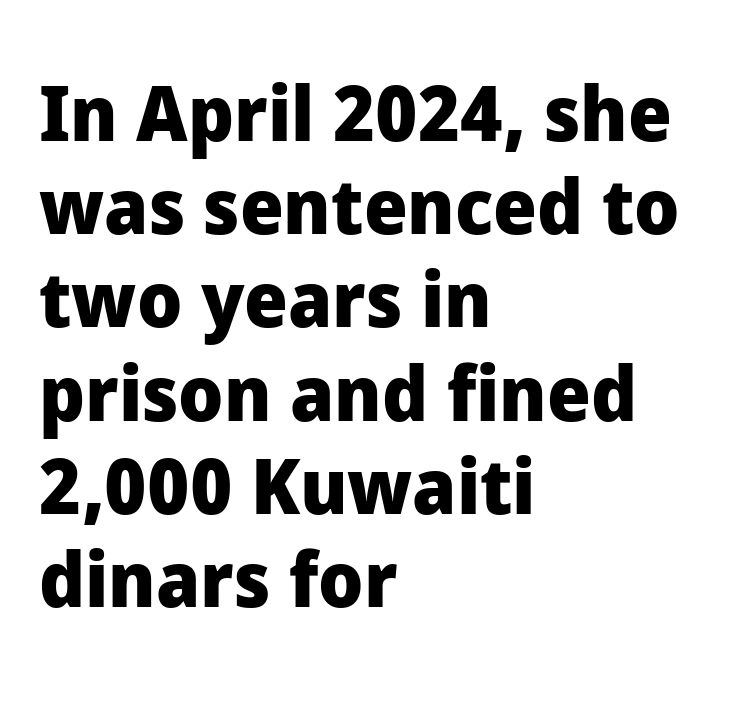
{"serif": "no", "italic": "no", "bold": "yes", "weight": "heavy", "width": "normal", "stroke_contrast": "low", "x_height": "medium", "monospaced": "no", "underline": "no", "align": "left", "line_spacing_ratio": 1.21, "letter_spacing": "normal", "letter_spacing_em": 0.0, "glyph_px": 77}
